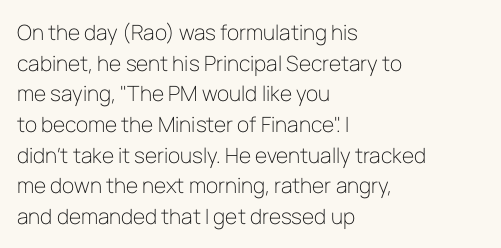
Q: Is the text bold? A: No.
Q: Is the text italic (slanted)? A: No, it is upright.
Q: Is the text underlined? A: No.
Q: How is the paragraph aligned? A: Left-aligned.
Q: Is the spacing between letters normal or unusually wide? A: Normal.
Q: Is the spacing between lines tight, normal or loose? A: Normal.
